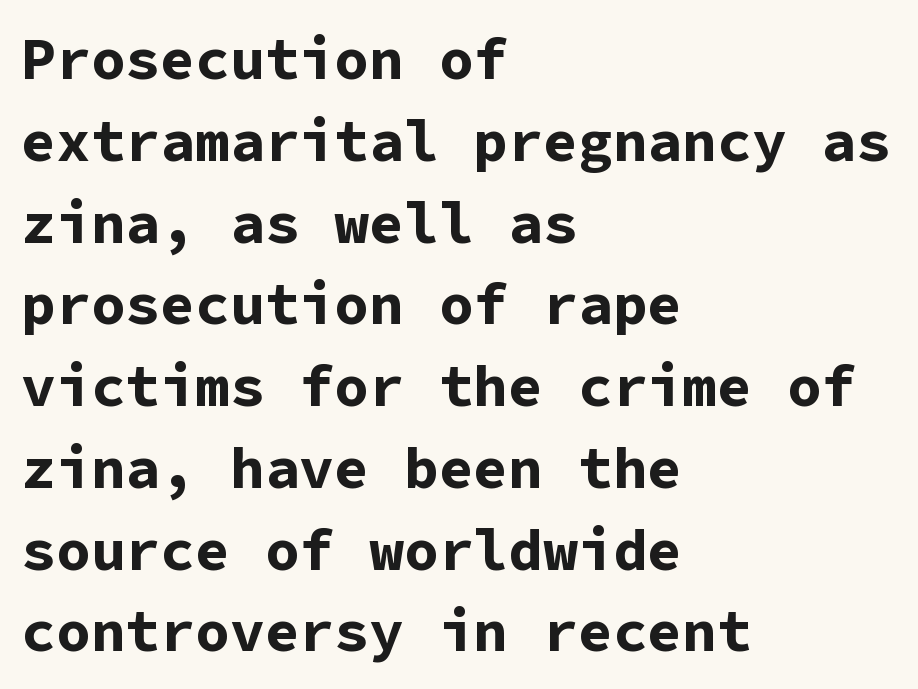
This rendering employs a face without finishing strokes, i.e., a sans-serif. The space beneath each line is pristine and unruled. Visually the block forms a straight wall on the left and a jagged coastline on the right. Students, this is bold: see how much ink each stroke carries. These lines sit exactly where default settings would place them. Style check: upright.
